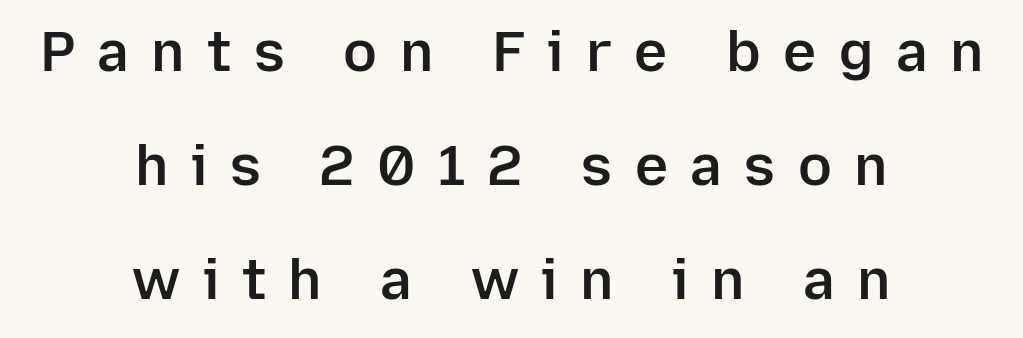
Q: Is the text bold? A: Semi-bold.
Q: Is the text italic (slanted)? A: No, it is upright.
Q: Is the typeface a serif or a sans-serif typeface? A: Sans-serif.
Q: Is the text underlined? A: No.
Q: How is the paragraph aligned? A: Centered.
Q: Is the spacing between letters normal or unusually wide? A: Unusually wide.
Q: Is the spacing between lines tight, normal or loose? A: Loose.
Q: Width (condensed, normal, or wide)? A: Normal.
Q: Stroke contrast? A: Low.
Q: x-height? A: Medium.
Q: Monospaced? A: No.
